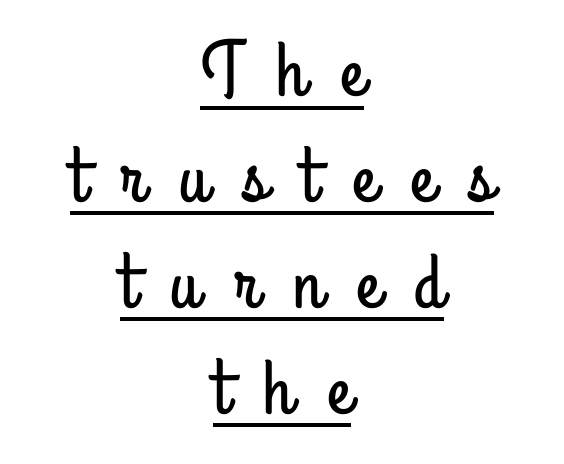
Q: Is the text italic (slanted)? A: No, it is upright.
Q: Is the typeface a serif or a sans-serif typeface? A: Sans-serif.
Q: Is the text underlined? A: Yes.
Q: How is the paragraph aligned? A: Centered.
Q: Is the spacing between letters normal or unusually wide? A: Unusually wide.
Q: Is the spacing between lines tight, normal or loose? A: Normal.
Q: Width (condensed, normal, or wide)? A: Condensed.
Q: Stroke contrast? A: Low.
Q: x-height? A: Small.
Q: Monospaced? A: No.
